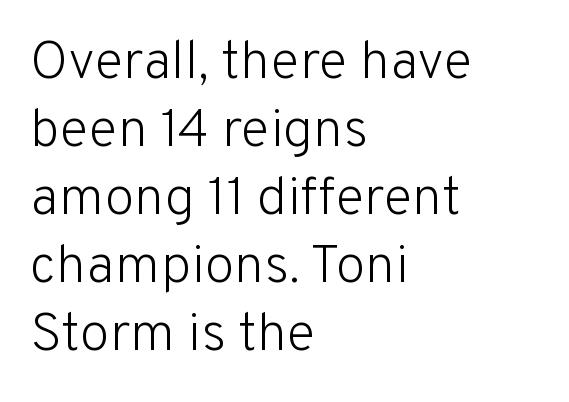
These lines are composed in type without serifs. Counters stay open thanks to moderate or lighter strokes. Lines of text with bare space underneath. Characters remain perfectly vertical along every line. Regarding leading, the lines here are spaced in the standard way. A typesetter would call this proportional, since set widths differ per character.
